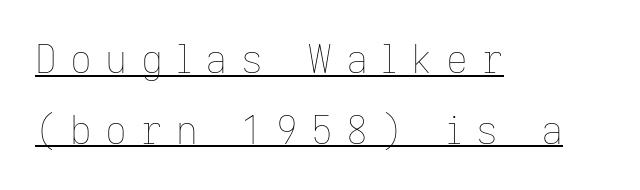
The image shows 38 px thin type, upright; set left-aligned, line spacing 1.86x, unusually wide letter spacing (+0.35 em), underlined; low stroke contrast and a medium x-height.
